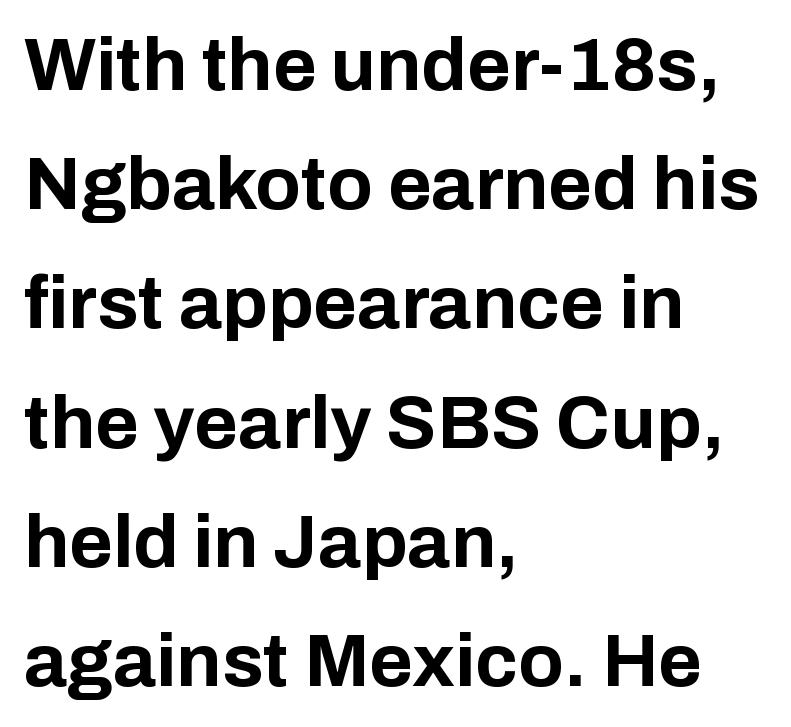
{"serif": "no", "italic": "no", "bold": "yes", "weight": "bold", "width": "normal", "stroke_contrast": "low", "x_height": "medium", "monospaced": "no", "underline": "no", "align": "left", "line_spacing": "normal", "line_spacing_ratio": 1.59, "letter_spacing": "normal", "letter_spacing_em": 0.0, "glyph_px": 75}
